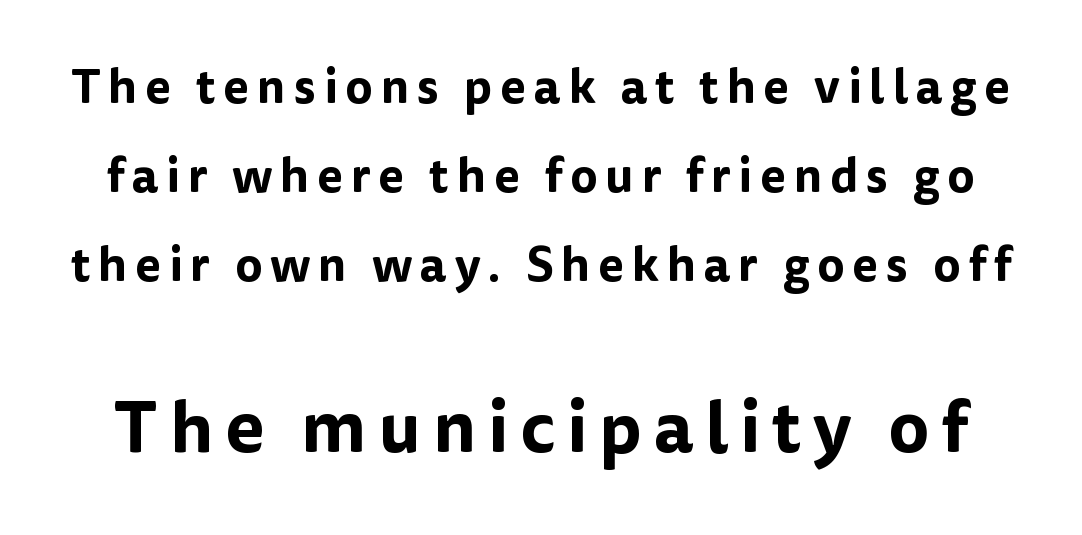
{"serif": "no", "italic": "no", "width": "normal", "stroke_contrast": "low", "x_height": "medium", "monospaced": "no", "underline": "no", "line_spacing_ratio": 1.85, "larger_block": "second", "size_ratio": 1.5, "glyph_px": 72}
